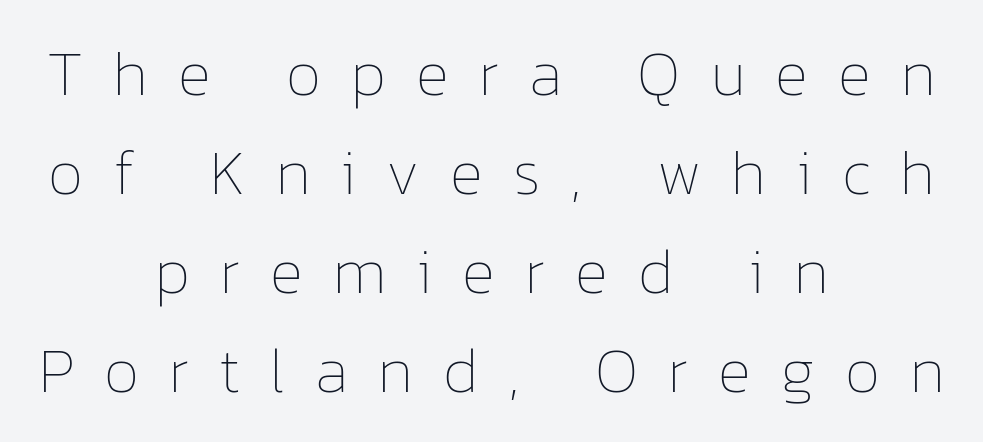
The face used here is proportionally spaced, like ordinary book or web type. Each new line begins a customary step beneath the previous one. Type without underlining. Each word looks stretched out because of the extra space between its letters. Weight: not bold — regular or lighter.
